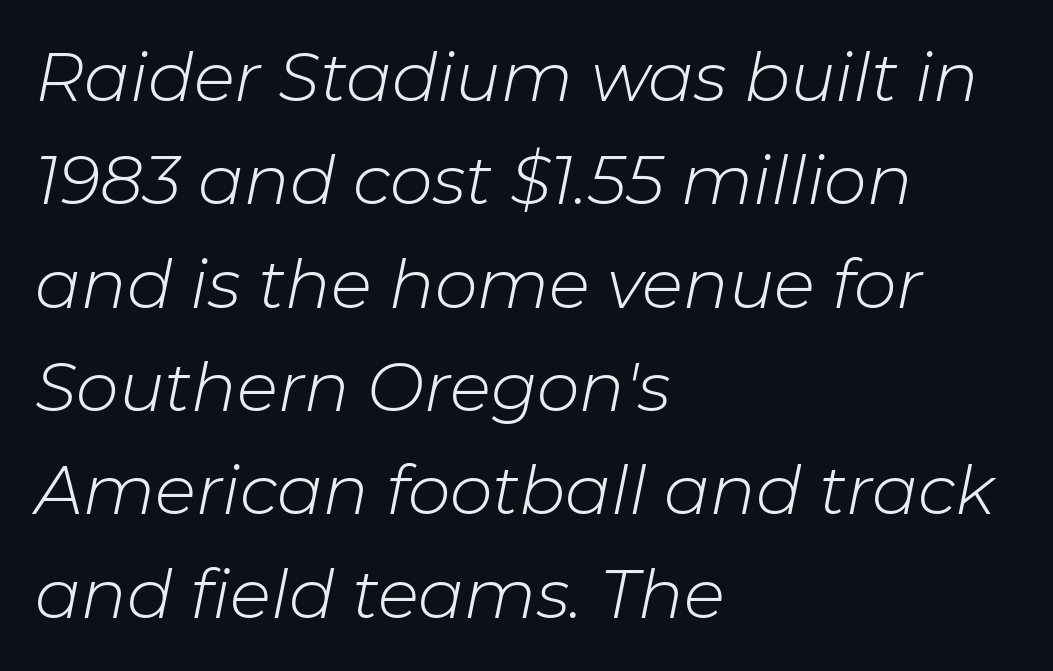
Q: Is the text bold? A: No.
Q: Is the text italic (slanted)? A: Yes, it leans right by about 11 degrees.
Q: Is the text underlined? A: No.
Q: How is the paragraph aligned? A: Left-aligned.
Q: Is the spacing between letters normal or unusually wide? A: Normal.
Q: Is the spacing between lines tight, normal or loose? A: Normal.
Q: Width (condensed, normal, or wide)? A: Normal.
Q: Stroke contrast? A: Low.
Q: x-height? A: Medium.
Q: Monospaced? A: No.
